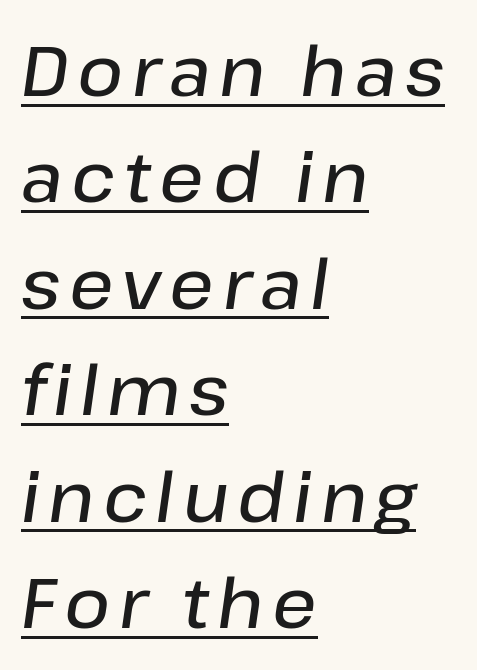
Q: Is the text bold? A: Semi-bold.
Q: Is the text italic (slanted)? A: Yes, it leans right by about 8 degrees.
Q: Is the text underlined? A: Yes.
Q: How is the paragraph aligned? A: Left-aligned.
Q: Is the spacing between lines tight, normal or loose? A: Normal.
Q: Width (condensed, normal, or wide)? A: Normal.
Q: Stroke contrast? A: Low.
Q: x-height? A: Medium.
Q: Monospaced? A: No.
